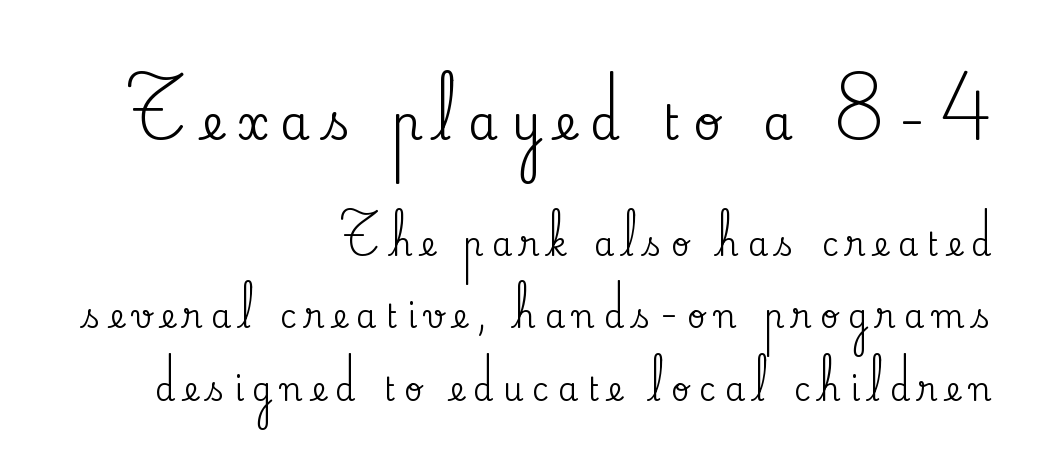
The specimen omits any rule beneath the text block's lines. The block of text is sparse from top to bottom, with ample space between rows. Every character sits straight up, as roman type does. Little horizontal feet cap the strokes, marking this as serif type. The face used here appears at its bigger size in the upper chunk. The gaps between neighbouring characters are conspicuously large.
